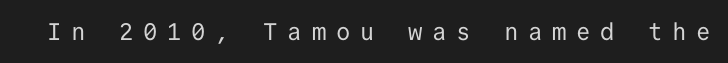
Q: Is the text bold? A: No.
Q: Is the text italic (slanted)? A: No, it is upright.
Q: Is the text underlined? A: No.
Q: Is the spacing between letters normal or unusually wide? A: Unusually wide.
